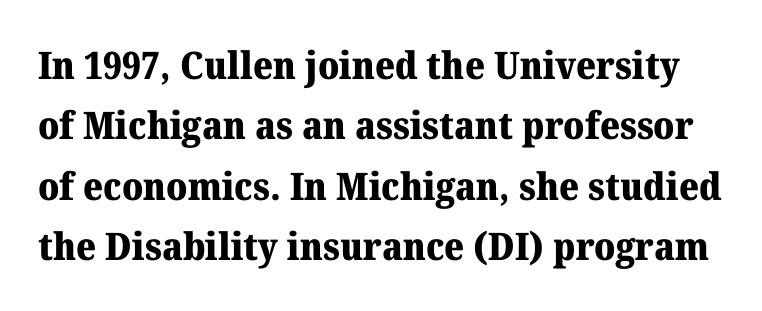
Tracking here is standard; glyphs follow each other at the usual distance. Ascenders rise straight up at ninety degrees. You could not count columns in this text — the font is proportionally spaced. Serif or sans? Serif — the stroke terminals have little feet.
